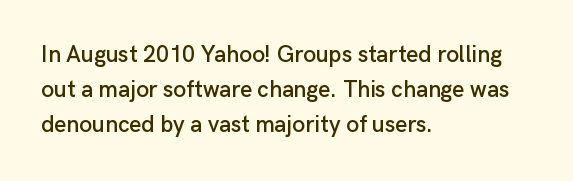
The image shows 23 px text type, upright; set left-aligned, normal line spacing (1.53x), normal letter spacing, not underlined.
